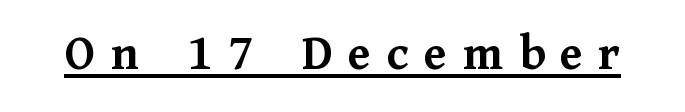
{"serif": "yes", "italic": "no", "bold": "yes", "weight": "semibold", "width": "normal", "stroke_contrast": "medium", "x_height": "medium", "monospaced": "no", "underline": "yes", "letter_spacing": "wide", "letter_spacing_em": 0.3, "glyph_px": 51}
